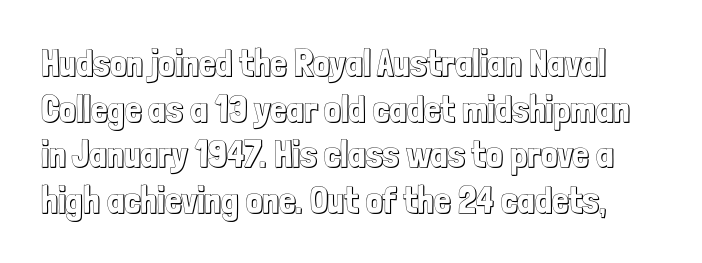
The image shows 37 px condensed type, upright; set line spacing 1.23x, normal letter spacing, not underlined; a medium x-height.
